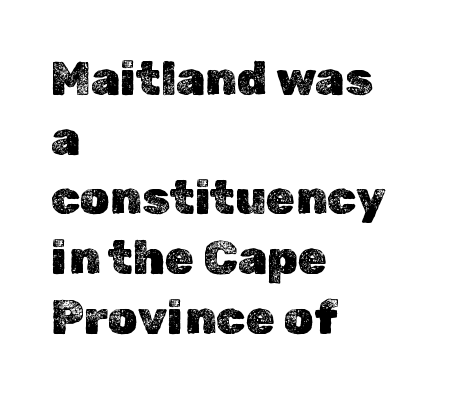
{"italic": "no", "width": "normal", "x_height": "medium", "monospaced": "no", "underline": "no", "align": "left", "line_spacing": "normal", "line_spacing_ratio": 1.27, "letter_spacing": "normal", "letter_spacing_em": 0.0, "glyph_px": 47}
